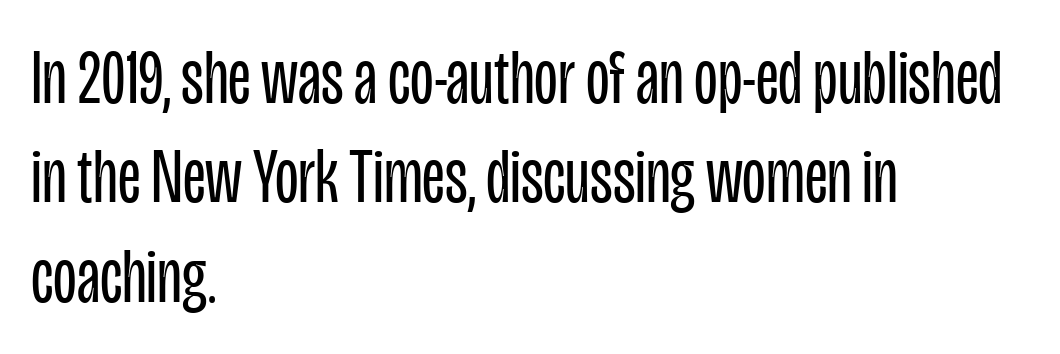
In terms of letterform style, serifs are entirely absent. Characters remain perfectly vertical along every line. The typesetter chose a ragged-right arrangement here. The rows are spaced the way most documents space them.
